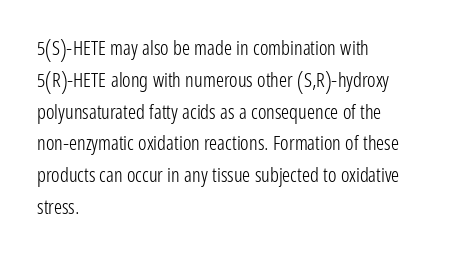
Q: Is the text bold? A: No.
Q: Is the text italic (slanted)? A: No, it is upright.
Q: Is the text underlined? A: No.
Q: How is the paragraph aligned? A: Left-aligned.
Q: Is the spacing between letters normal or unusually wide? A: Normal.
Q: Is the spacing between lines tight, normal or loose? A: Normal.
